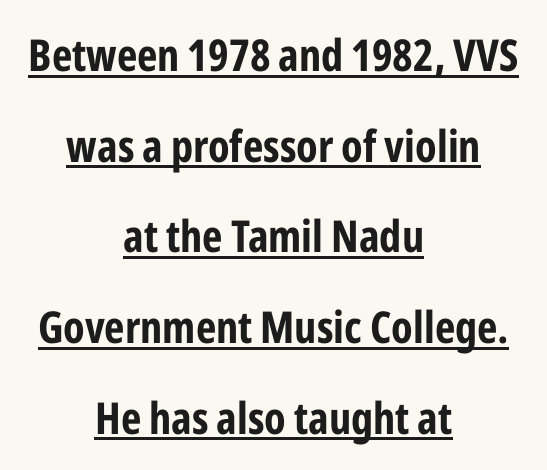
Teacher's note: observe the equal gaps on both sides — that is centered alignment. The gaps between neighbouring characters are ordinary and unremarkable. These lines are composed in type without serifs. What weight is shown? A full bold with thick strokes. A typesetter would call this proportional, since set widths differ per character.
